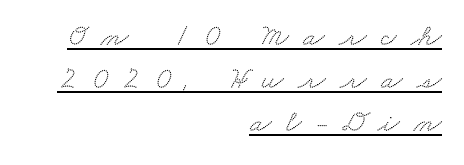
Q: Is the typeface a serif or a sans-serif typeface? A: Serif.
Q: Is the text underlined? A: Yes.
Q: How is the paragraph aligned? A: Right-aligned.
Q: Is the spacing between letters normal or unusually wide? A: Unusually wide.
Q: Is the spacing between lines tight, normal or loose? A: Normal.
Q: Width (condensed, normal, or wide)? A: Wide.
Q: Stroke contrast? A: Medium.
Q: x-height? A: Small.
Q: Monospaced? A: No.
